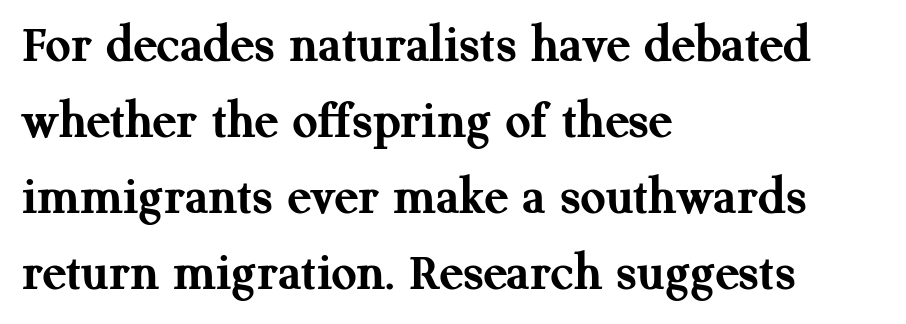
Honestly, the letter spacing is just normal — you wouldn't notice it. Look at the bottom of the vertical strokes: they flare into serifs here. In terms of weight, the rendering is a true, heavy bold. Short and long lines alike share a common starting point at left.
